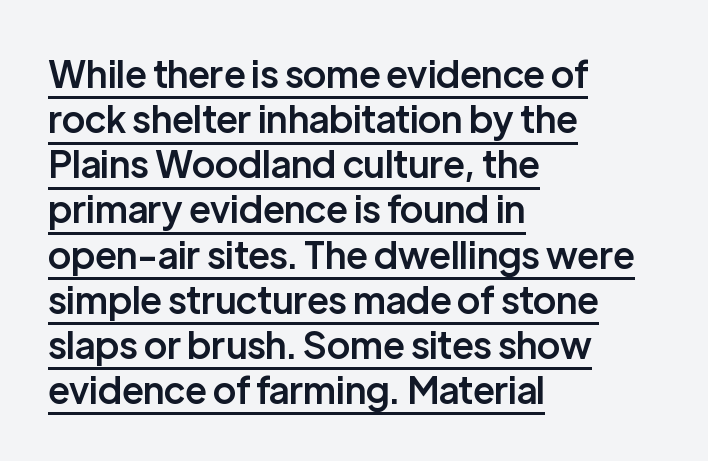
The image shows 37 px semibold sans-serif type, upright; set left-aligned, line spacing 1.22x, normal letter spacing, underlined; low stroke contrast and a medium x-height.
